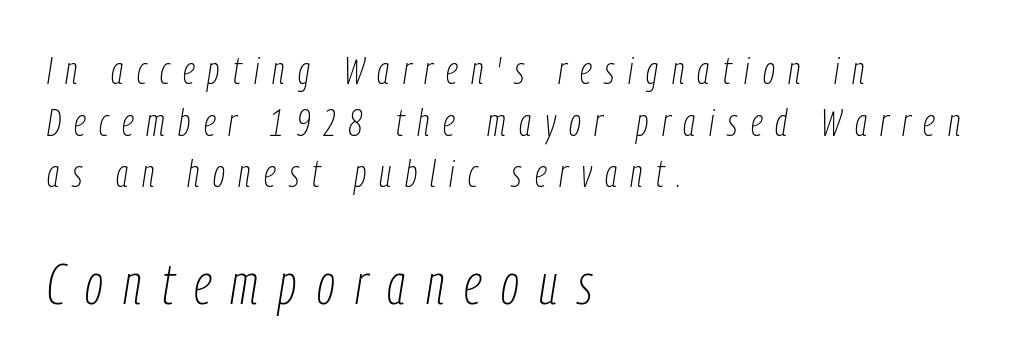
{"italic": "yes", "lean": "right", "slant_degrees": 9, "bold": "no", "weight": "thin", "width": "condensed", "stroke_contrast": "low", "x_height": "medium", "monospaced": "no", "underline": "no", "align": "left", "line_spacing": "normal", "line_spacing_ratio": 1.36, "letter_spacing": "wide", "letter_spacing_em": 0.35, "larger_block": "second", "size_ratio": 1.5, "glyph_px": 57}
